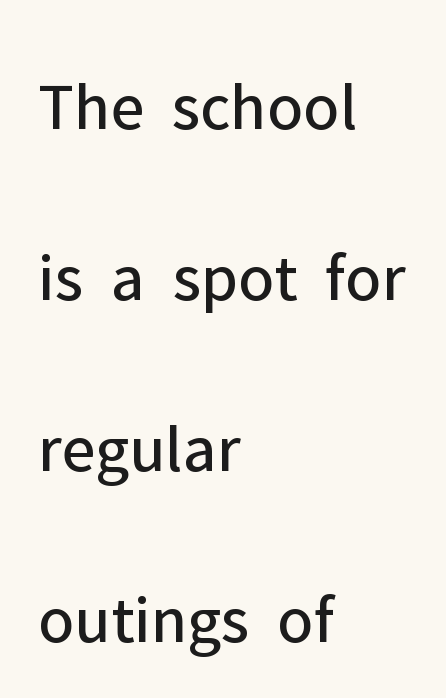
Tracking here is standard; glyphs follow each other at the usual distance. Left-aligned paragraph, ragged on the right. Italic? Not at all — the glyphs are vertical. This sample uses a sans-serif face. The weight would be labelled regular, book, light, or lighter still. The letters advance in unequal steps, a hallmark of proportional type.
